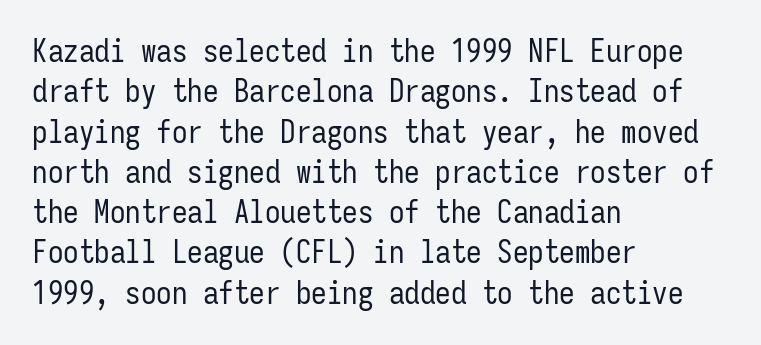
The image shows 31 px regular-weight, condensed sans-serif type, upright, monospaced; set left-aligned, normal line spacing (1.3x), normal letter spacing, not underlined; low stroke contrast and a medium x-height.
